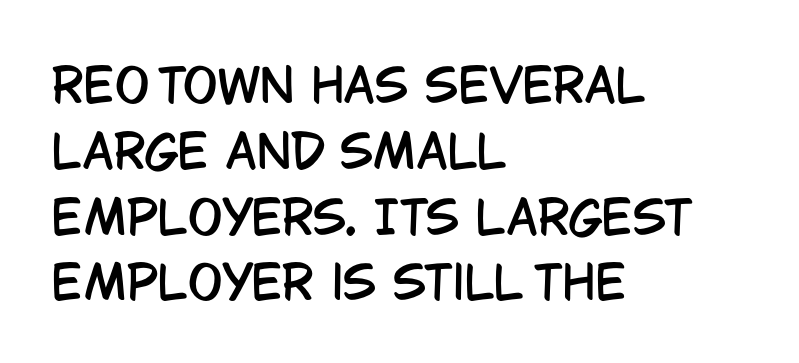
Looks like regular typesetting: each glyph gets only the width it needs. Check where the strokes stop: nothing finishes them off — pure sans. The line texture is even and compact thanks to regular tracking. The designer left line spacing at the default.
